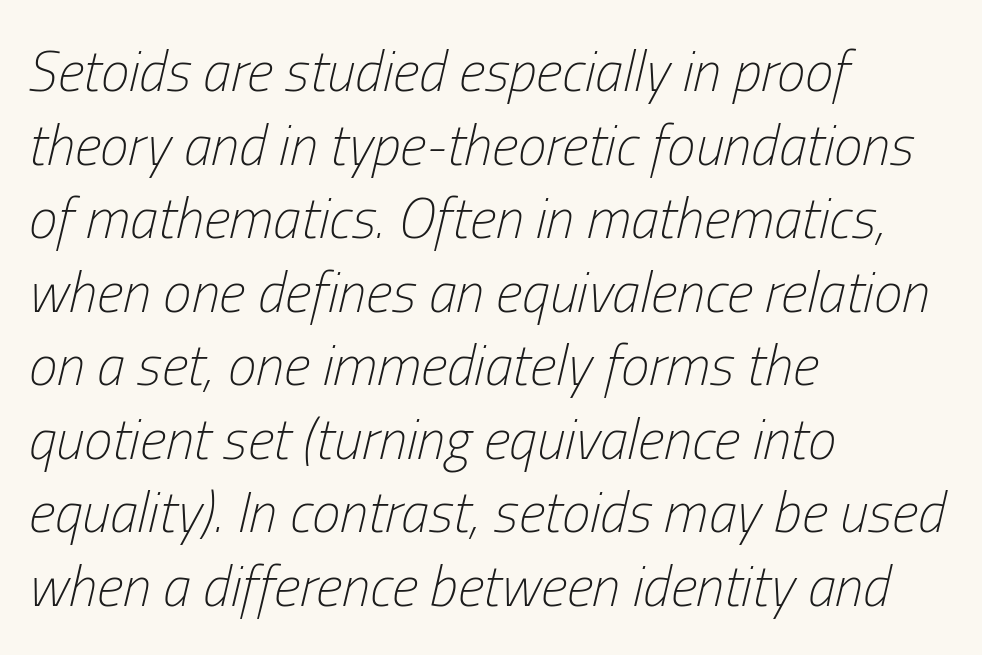
Underline: absent. Horizontal bands of white between lines are of average thickness. Weight: regular or lighter. The font's italic variant was chosen for this text. This rendering uses left alignment, leaving the right contour irregular. Nothing unusual about the tracking: characters are spaced as the font intends.
